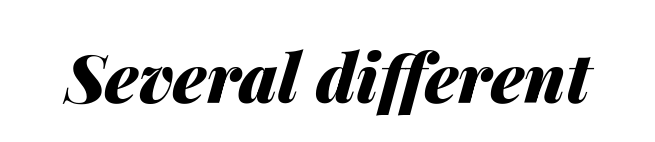
Q: Is the text bold? A: Yes.
Q: Is the text italic (slanted)? A: Yes, it leans right by about 14 degrees.
Q: Is the text underlined? A: No.
Q: Is the spacing between letters normal or unusually wide? A: Normal.
Q: Width (condensed, normal, or wide)? A: Normal.
Q: Stroke contrast? A: Medium.
Q: x-height? A: Medium.
Q: Monospaced? A: No.
